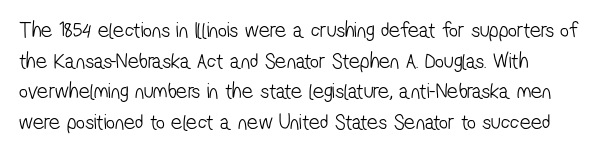
The image shows 22 px text type; set left-aligned, normal line spacing (1.39x), normal letter spacing, not underlined.
